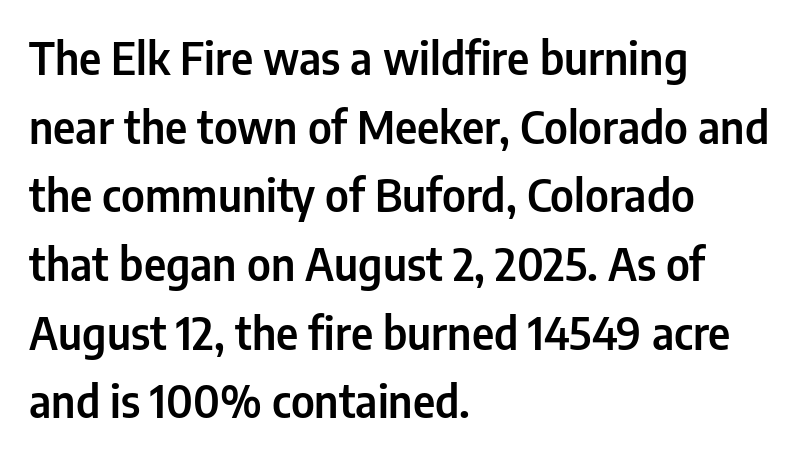
{"serif": "no", "italic": "no", "width": "condensed", "stroke_contrast": "low", "x_height": "medium", "monospaced": "no", "underline": "no", "align": "left", "line_spacing": "normal", "line_spacing_ratio": 1.56, "letter_spacing": "normal", "letter_spacing_em": 0.0, "glyph_px": 44}
